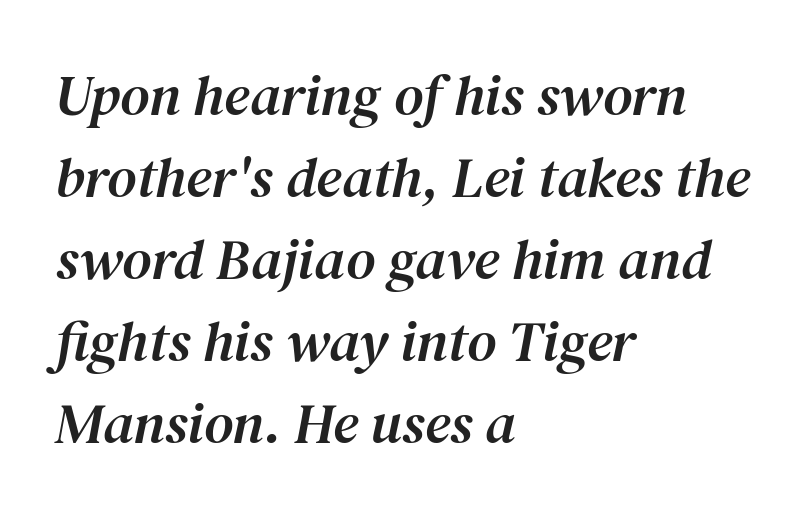
{"serif": "yes", "italic": "yes", "lean": "right", "slant_degrees": 12, "width": "normal", "stroke_contrast": "medium", "x_height": "medium", "monospaced": "no", "underline": "no", "align": "left", "line_spacing": "normal", "line_spacing_ratio": 1.44, "letter_spacing": "normal", "letter_spacing_em": 0.0, "glyph_px": 57}
